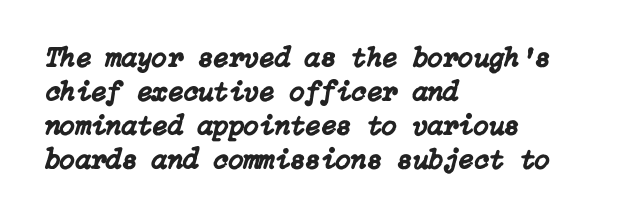
{"italic": "yes", "lean": "right", "slant_degrees": 15, "width": "normal", "stroke_contrast": "low", "x_height": "medium", "underline": "no", "align": "left", "line_spacing_ratio": 1.22, "letter_spacing": "normal", "letter_spacing_em": 0.0, "glyph_px": 28}
